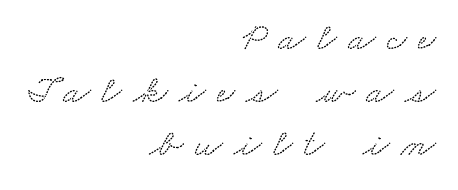
The rendering uses natural spacing where letterforms have individual widths. The typeface chosen for these lines features serifs. This sample uses expanded letter spacing, leaving extra air between glyphs. If you drew a ruler down the right edge, every line would touch it.
